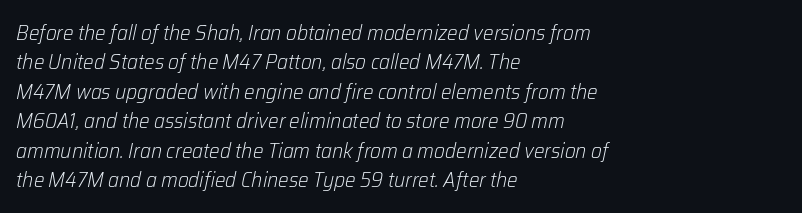
Q: Is the text bold? A: No.
Q: Is the text italic (slanted)? A: Yes, it leans right by about 12 degrees.
Q: Is the text underlined? A: No.
Q: How is the paragraph aligned? A: Left-aligned.
Q: Is the spacing between letters normal or unusually wide? A: Normal.
Q: Is the spacing between lines tight, normal or loose? A: Normal.
